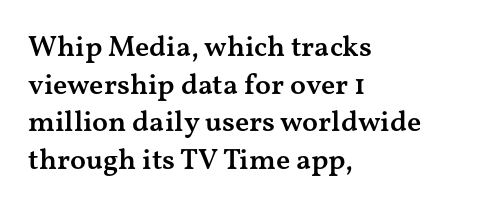
Every letter is mildly thick-stroked: semibold rather than bold. This is serif lettering, the kind often seen in printed books. Casual observation: everything's shoved over to the left. This sample has the flowing, uneven cadence of proportional lettering.
